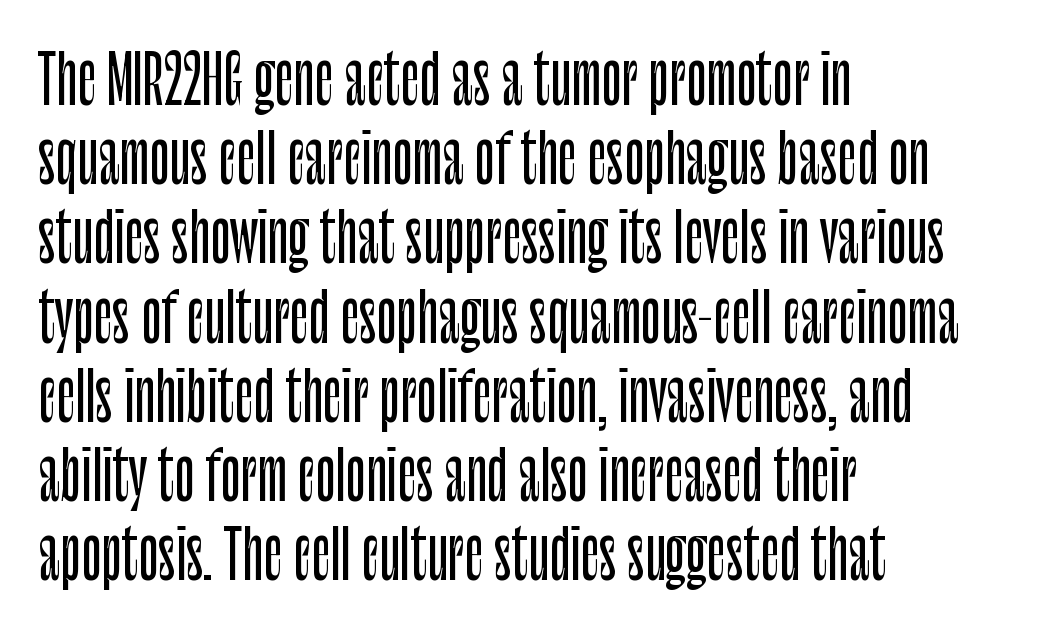
Q: Is the text italic (slanted)? A: No, it is upright.
Q: Is the typeface a serif or a sans-serif typeface? A: Sans-serif.
Q: Is the text underlined? A: No.
Q: How is the paragraph aligned? A: Left-aligned.
Q: Is the spacing between letters normal or unusually wide? A: Normal.
Q: Width (condensed, normal, or wide)? A: Condensed.
Q: Stroke contrast? A: Low.
Q: x-height? A: Large.
Q: Monospaced? A: No.
